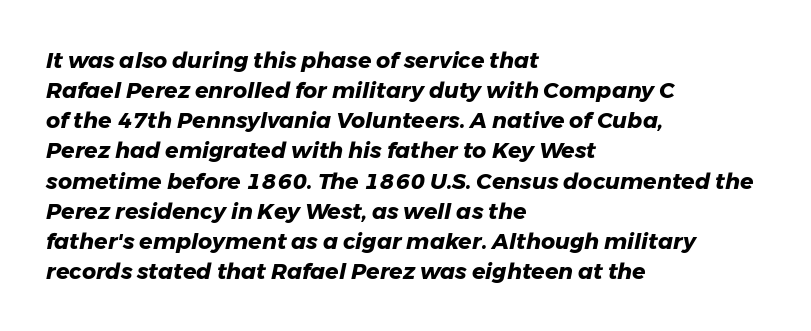
Each new line begins a customary step beneath the previous one. Each line starts at the same left margin while the right side varies. Short note: letters normally spaced. Type without underlining.
